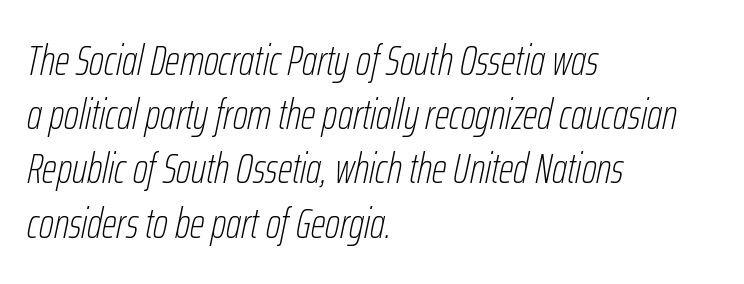
The image shows 42 px thin, condensed type, italic (leaning right); set left-aligned, normal line spacing (1.29x), normal letter spacing, not underlined; low stroke contrast and a medium x-height.
